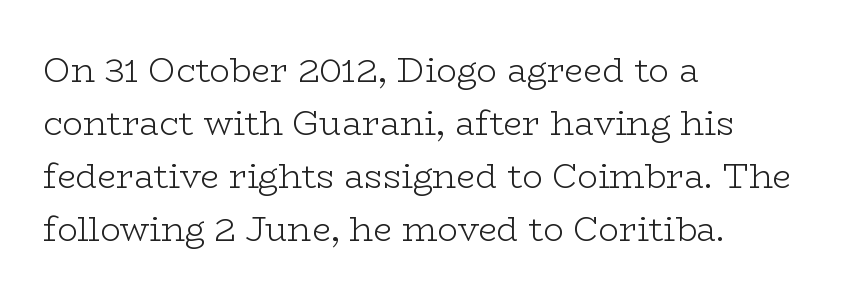
{"serif": "yes", "italic": "no", "bold": "no", "weight": "light", "width": "wide", "stroke_contrast": "low", "x_height": "medium", "monospaced": "no", "underline": "no", "align": "left", "line_spacing": "normal", "line_spacing_ratio": 1.56, "letter_spacing": "normal", "letter_spacing_em": 0.0, "glyph_px": 34}
